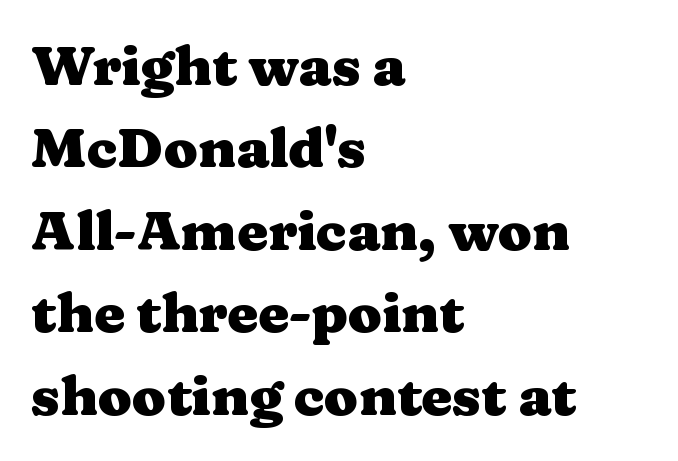
Q: Is the text bold? A: Yes.
Q: Is the text italic (slanted)? A: No, it is upright.
Q: Is the typeface a serif or a sans-serif typeface? A: Serif.
Q: Is the text underlined? A: No.
Q: How is the paragraph aligned? A: Left-aligned.
Q: Is the spacing between letters normal or unusually wide? A: Normal.
Q: Is the spacing between lines tight, normal or loose? A: Normal.
Q: Width (condensed, normal, or wide)? A: Wide.
Q: Stroke contrast? A: Medium.
Q: x-height? A: Medium.
Q: Monospaced? A: No.
